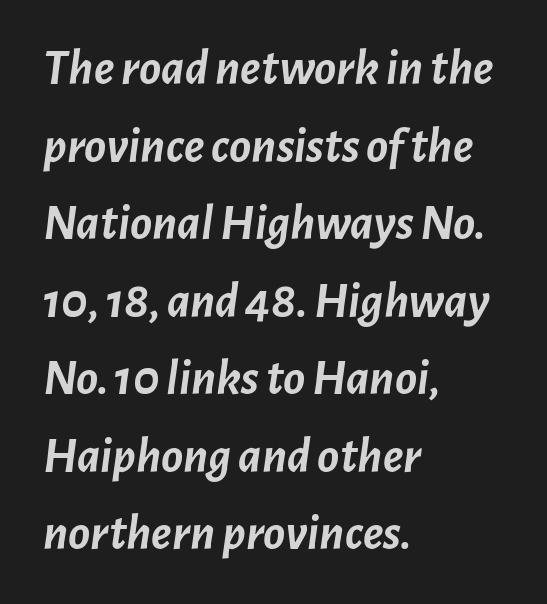
Students, note that the glyphs here touch the page at normal intervals. Typographic density is high because the face is bold. The vertical gap from one line to the next is medium. Casual observation: everything's shoved over to the left.
